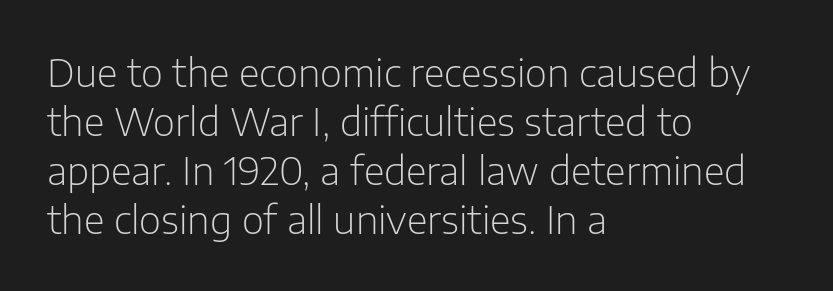
The image shows 38 px light sans-serif type, upright; set left-aligned, normal line spacing (1.29x), normal letter spacing, not underlined; low stroke contrast and a medium x-height.
